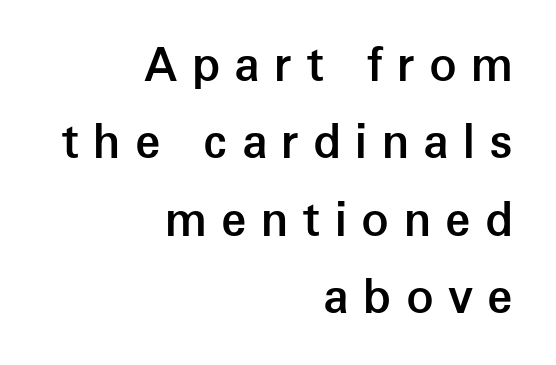
Unmarked baselines from the first word to the last. Students, note that the glyphs here are deliberately spaced far apart. Emphasis by weight is partial: semibold. The face used here is a sans, in the tradition of grotesques and geometrics. If you drew a ruler down the right edge, every line would touch it.
